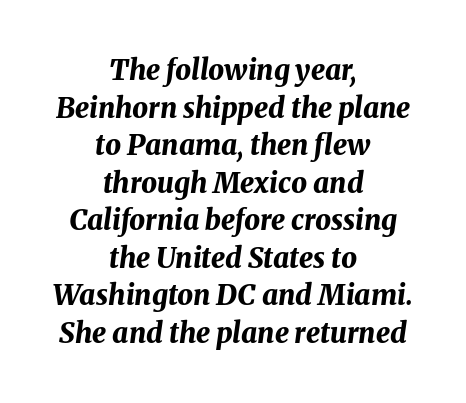
Emphasis-style slanted type is in use. This sample has the flowing, uneven cadence of proportional lettering. Students, note that the glyphs here touch the page at normal intervals. These lines carry a lot of weight — the face is fully bold. Evenly set lines give the paragraph a standard silhouette.
